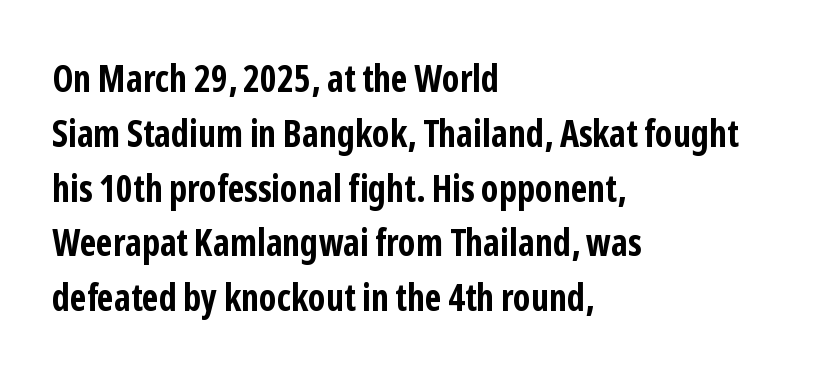
The image shows 37 px bold, condensed sans-serif type, upright; set left-aligned, normal line spacing (1.48x), normal letter spacing, not underlined; low stroke contrast and a medium x-height.
